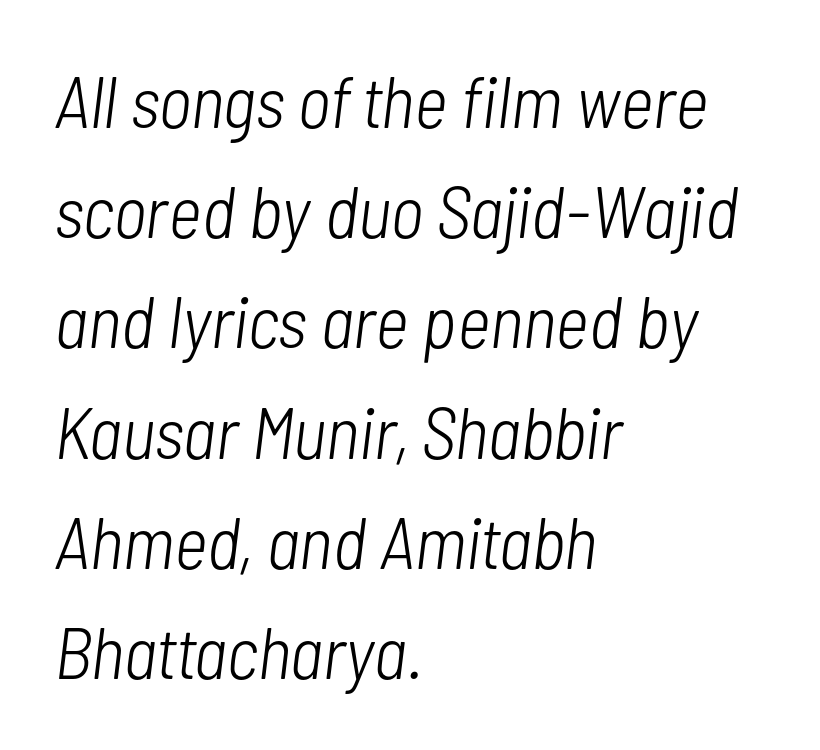
Q: Is the text bold? A: No.
Q: Is the text italic (slanted)? A: Yes, it leans right by about 7 degrees.
Q: Is the text underlined? A: No.
Q: How is the paragraph aligned? A: Left-aligned.
Q: Is the spacing between letters normal or unusually wide? A: Normal.
Q: Is the spacing between lines tight, normal or loose? A: Normal.
Q: Width (condensed, normal, or wide)? A: Condensed.
Q: Stroke contrast? A: Low.
Q: x-height? A: Medium.
Q: Monospaced? A: No.
